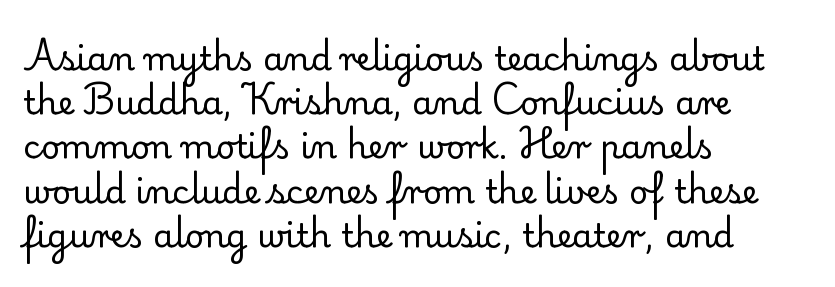
Is this a fixed-width face? No — the glyphs have proportional, varying widths. The face used here is rendered with its standard letterfit. One glance says typical: line gaps are just what's usual. Check where the strokes stop: tiny serifs finish them off. In CSS terms this would be text-align: left.
